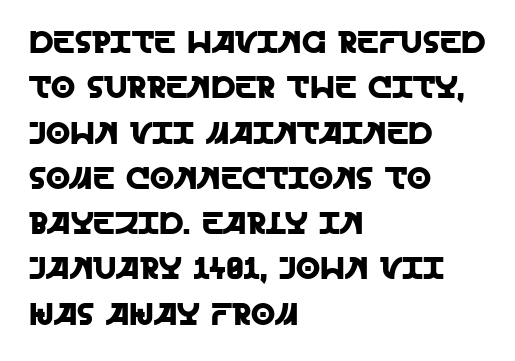
Honestly, the letter spacing is just normal — you wouldn't notice it. The typeface chosen for these lines omits serifs. This rendering features lettering with no underline. Varying glyph widths throughout — classic text-font behaviour. Posture: straight, roman, zero tilt.
